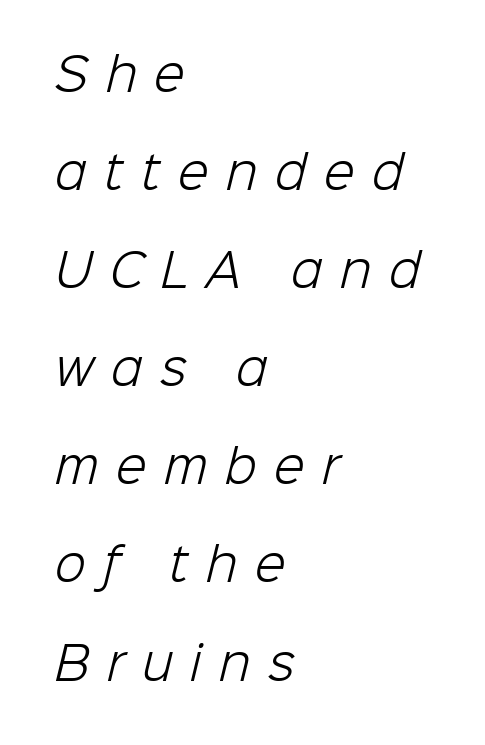
Q: Is the text bold? A: No.
Q: Is the typeface a serif or a sans-serif typeface? A: Sans-serif.
Q: Is the text underlined? A: No.
Q: How is the paragraph aligned? A: Left-aligned.
Q: Is the spacing between letters normal or unusually wide? A: Unusually wide.
Q: Is the spacing between lines tight, normal or loose? A: Loose.
Q: Width (condensed, normal, or wide)? A: Normal.
Q: Stroke contrast? A: Low.
Q: x-height? A: Medium.
Q: Monospaced? A: No.
